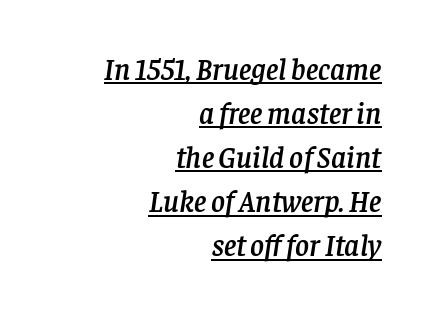
{"serif": "yes", "italic": "yes", "lean": "right", "slant_degrees": 8, "width": "normal", "stroke_contrast": "low", "x_height": "large", "monospaced": "no", "underline": "yes", "align": "right", "line_spacing": "normal", "line_spacing_ratio": 1.47, "letter_spacing": "normal", "letter_spacing_em": 0.0, "glyph_px": 30}
